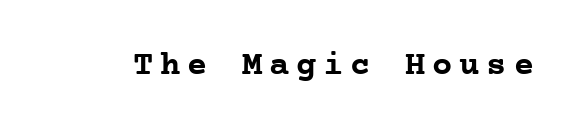
Q: Is the text bold? A: Yes.
Q: Is the text italic (slanted)? A: No, it is upright.
Q: Is the typeface a serif or a sans-serif typeface? A: Serif.
Q: Is the text underlined? A: No.
Q: Is the spacing between letters normal or unusually wide? A: Unusually wide.
Q: Width (condensed, normal, or wide)? A: Normal.
Q: Stroke contrast? A: Low.
Q: x-height? A: Medium.
Q: Monospaced? A: Yes.
